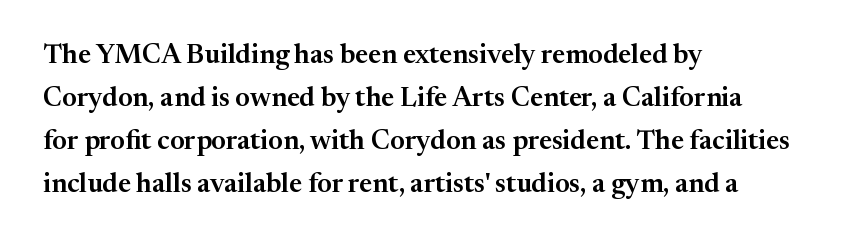
{"italic": "no", "underline": "no", "align": "left", "line_spacing": "normal", "line_spacing_ratio": 1.59, "letter_spacing": "normal", "letter_spacing_em": 0.0, "glyph_px": 27}
